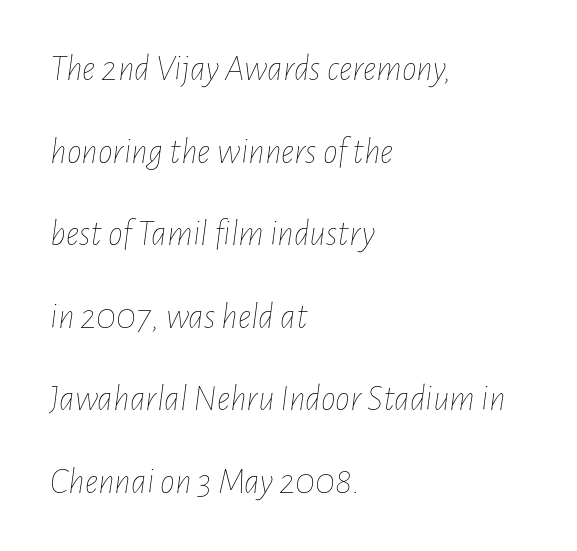
Caption: face not bold, strokes unweighted. Short note: letters normally spaced. Reading down the block, your eye returns to a fixed left position each line. Note the varied advance widths — an 'i' is clearly narrower than an 'm'.
